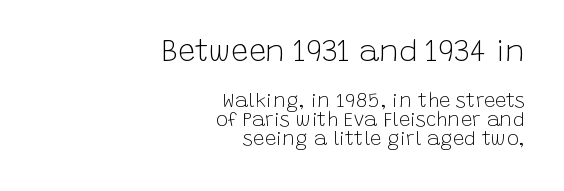
The image shows 30 px light sans-serif type, upright; set right-aligned, tight line spacing (0.96x), normal letter spacing, not underlined; the first (top) block is 1.5x larger; low stroke contrast and a large x-height.
